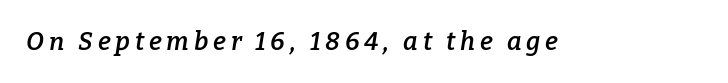
This is moderately heavy type, rendered in semibold. The space directly below the letters is spotless. Slanted lettering throughout.
